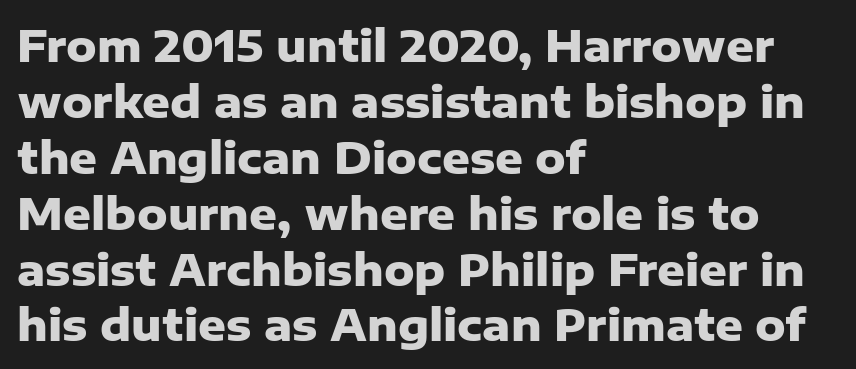
{"serif": "no", "italic": "no", "bold": "yes", "weight": "heavy", "width": "normal", "stroke_contrast": "low", "x_height": "medium", "monospaced": "no", "underline": "no", "align": "left", "line_spacing": "normal", "line_spacing_ratio": 1.3, "letter_spacing": "normal", "letter_spacing_em": 0.0, "glyph_px": 43}
